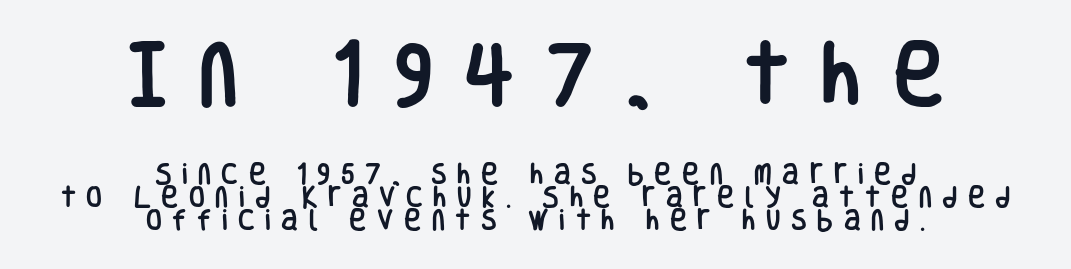
Q: Is the text italic (slanted)? A: No, it is upright.
Q: Is the typeface a serif or a sans-serif typeface? A: Sans-serif.
Q: Is the text underlined? A: No.
Q: How is the paragraph aligned? A: Centered.
Q: Is the spacing between letters normal or unusually wide? A: Unusually wide.
Q: Is the spacing between lines tight, normal or loose? A: Tight.
Q: Which block of text is set in a larger size, the first (top) or the second (bottom)? A: The first (top) one.
Q: Width (condensed, normal, or wide)? A: Condensed.
Q: Stroke contrast? A: Low.
Q: x-height? A: Large.
Q: Monospaced? A: No.
